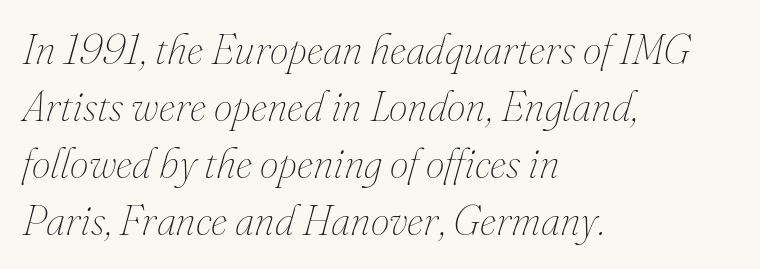
Q: Is the text bold? A: No.
Q: Is the text italic (slanted)? A: Yes, it leans right by about 16 degrees.
Q: Is the text underlined? A: No.
Q: How is the paragraph aligned? A: Left-aligned.
Q: Is the spacing between letters normal or unusually wide? A: Normal.
Q: Is the spacing between lines tight, normal or loose? A: Normal.
Q: Width (condensed, normal, or wide)? A: Normal.
Q: Stroke contrast? A: Medium.
Q: x-height? A: Small.
Q: Monospaced? A: No.
